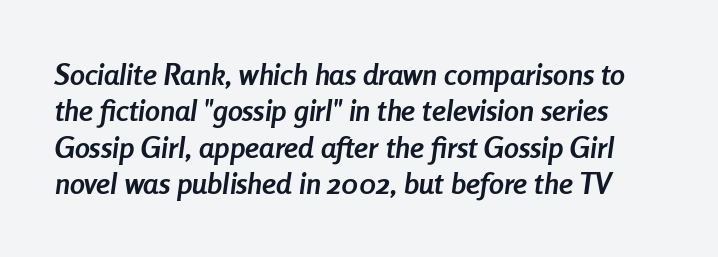
{"italic": "yes", "lean": "right", "slant_degrees": 8, "bold": "yes", "weight": "semibold", "width": "condensed", "stroke_contrast": "low", "x_height": "medium", "monospaced": "no", "underline": "no", "line_spacing_ratio": 1.21, "letter_spacing": "normal", "letter_spacing_em": 0.0, "glyph_px": 30}
